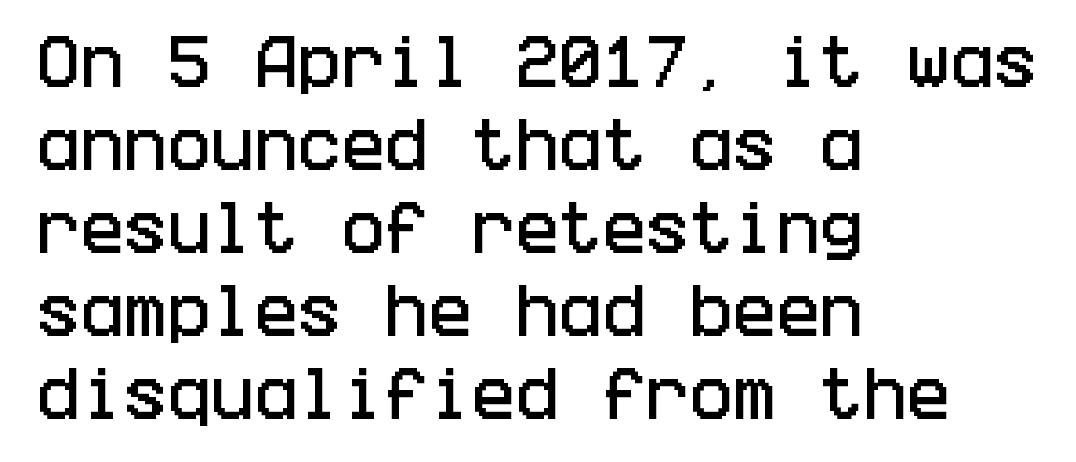
Caption: standard tracking, unaltered. The space directly below the letters is spotless. Observe the absence of serifs on each vertical stroke in this sample. The setting favours the left margin, as ordinary paragraphs usually do. The vertical gap from one line to the next is medium.
